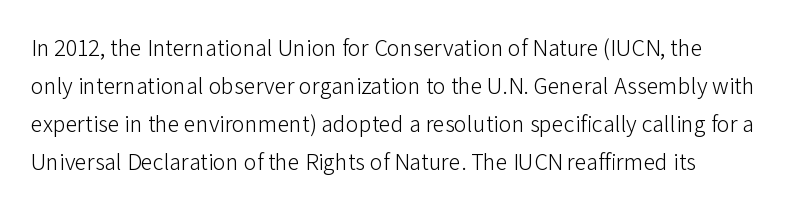
You could call the tracking neutral — neither tight nor loose. The letterforms sit at book weight or below. Leading: standard. Designer's note — italics off, roman on. Any mark beneath the type? The region is blank.
